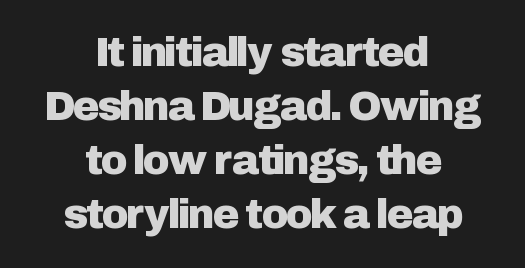
Q: Is the text italic (slanted)? A: No, it is upright.
Q: Is the typeface a serif or a sans-serif typeface? A: Sans-serif.
Q: Is the text underlined? A: No.
Q: How is the paragraph aligned? A: Centered.
Q: Is the spacing between letters normal or unusually wide? A: Normal.
Q: Is the spacing between lines tight, normal or loose? A: Normal.
Q: Width (condensed, normal, or wide)? A: Normal.
Q: Stroke contrast? A: Low.
Q: x-height? A: Medium.
Q: Monospaced? A: No.
